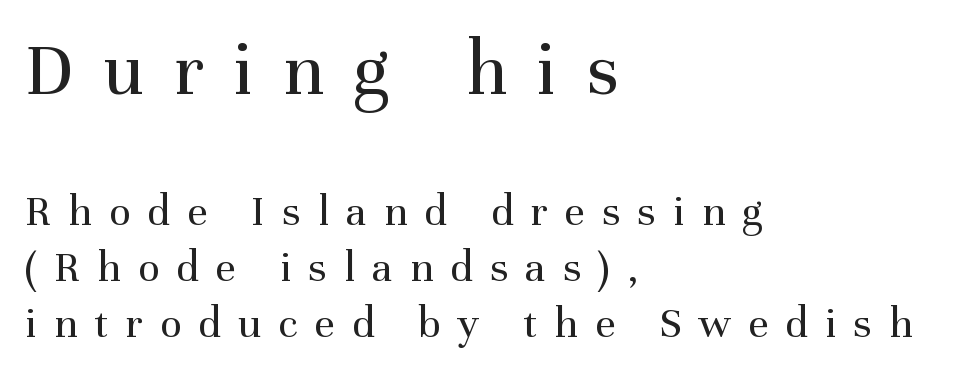
The image shows 78 px regular-weight serif type, upright; set left-aligned, normal line spacing (1.25x), unusually wide letter spacing (+0.38 em), not underlined; the first (top) block is 1.73x larger; medium stroke contrast and a medium x-height.
